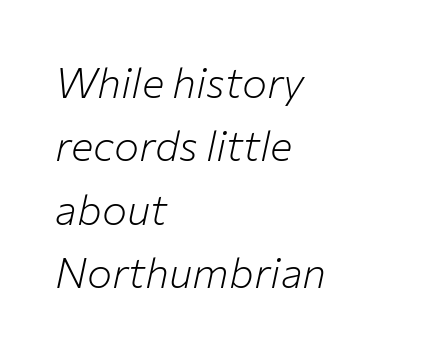
{"italic": "yes", "lean": "right", "slant_degrees": 12, "bold": "no", "weight": "light", "width": "normal", "stroke_contrast": "low", "x_height": "medium", "monospaced": "no", "underline": "no", "align": "left", "line_spacing": "normal", "line_spacing_ratio": 1.51, "letter_spacing": "normal", "letter_spacing_em": 0.0, "glyph_px": 42}
